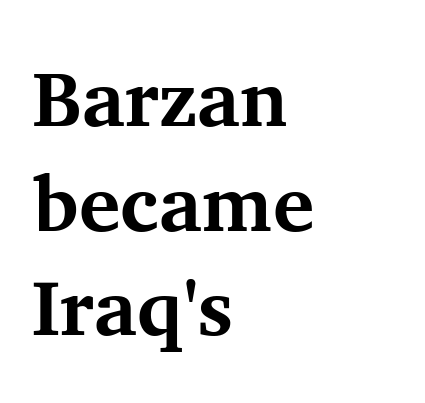
Q: Is the text bold? A: Yes.
Q: Is the text italic (slanted)? A: No, it is upright.
Q: Is the typeface a serif or a sans-serif typeface? A: Serif.
Q: Is the text underlined? A: No.
Q: How is the paragraph aligned? A: Left-aligned.
Q: Is the spacing between letters normal or unusually wide? A: Normal.
Q: Is the spacing between lines tight, normal or loose? A: Normal.
Q: Width (condensed, normal, or wide)? A: Normal.
Q: Stroke contrast? A: Medium.
Q: x-height? A: Medium.
Q: Monospaced? A: No.
